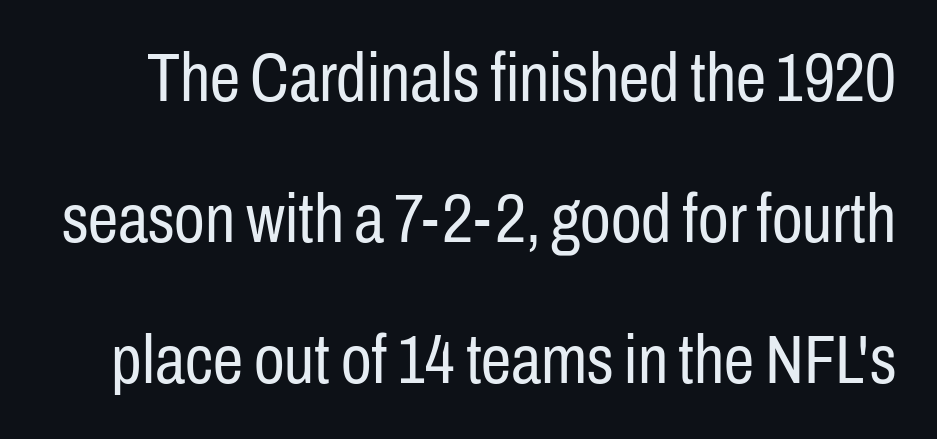
Compared with a typical body face, this is equally light or lighter still. The axis of the letterforms is exactly vertical. Observe the ordinary spacing: letters are neighbours, not strangers. The passage shown is typed in a proportional face where columns would drift. Rows of type keep a wide berth in the vertical direction. Honestly, there is no underline to notice here at all.
